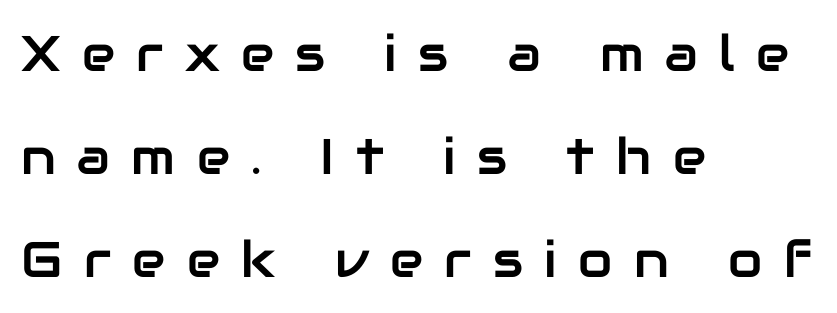
{"serif": "no", "italic": "no", "width": "normal", "stroke_contrast": "low", "x_height": "medium", "monospaced": "no", "underline": "no", "align": "left", "line_spacing": "loose", "line_spacing_ratio": 2.06, "letter_spacing": "wide", "letter_spacing_em": 0.43, "glyph_px": 50}
